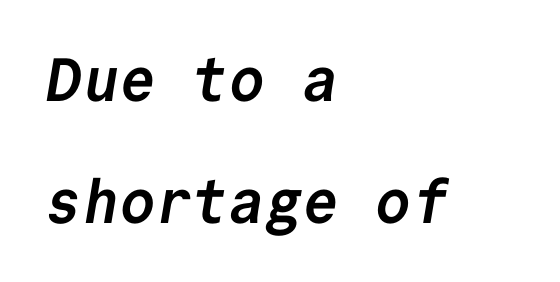
These lines are rendered in a fixed-pitch font. The baseline area is clear. The font family rendered here belongs to the sans-serif group. Leading is clearly above the norm, producing a sparse column. The ragged edge is on the right, which tells us the setting is flush left.
